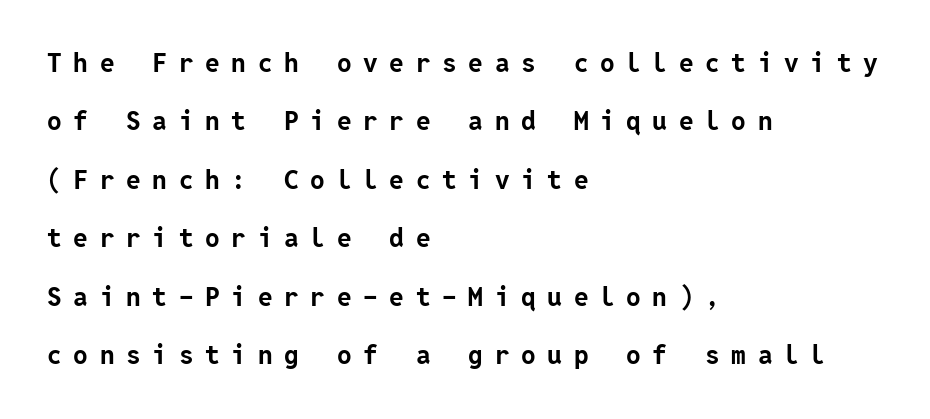
{"italic": "no", "bold": "yes", "underline": "no", "align": "left", "line_spacing": "loose", "line_spacing_ratio": 2.25, "letter_spacing": "wide", "letter_spacing_em": 0.45, "glyph_px": 26}
